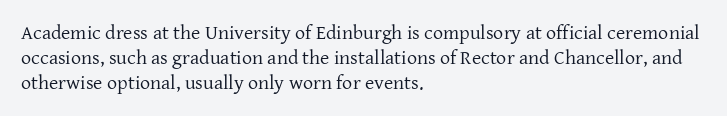
{"italic": "no", "bold": "no", "underline": "no", "align": "left", "line_spacing": "normal", "line_spacing_ratio": 1.25, "letter_spacing": "normal", "letter_spacing_em": 0.0, "glyph_px": 20}
